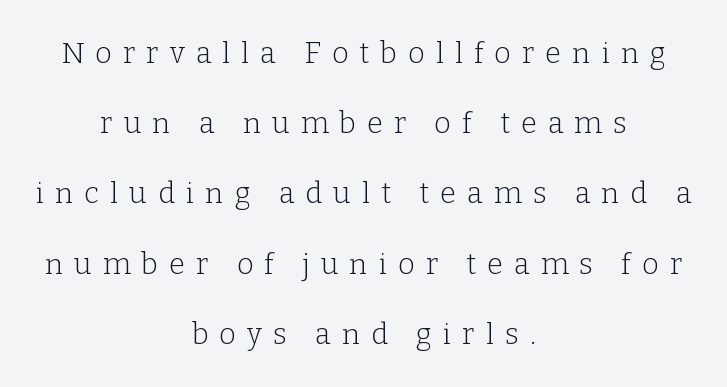
The image shows 29 px light serif type, upright; set centered, loose line spacing (2.42x), unusually wide letter spacing (+0.38 em), not underlined; low stroke contrast and a medium x-height.
